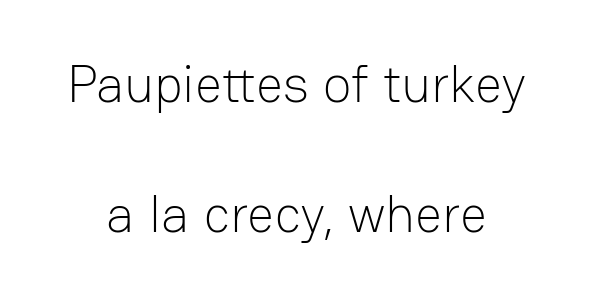
The line-height multiplier appears high, well above default. Serifs: no, the terminals of the letterforms are clean. The characters are drawn with everyday or finer stroke widths. A typesetter would call this proportional, since set widths differ per character. This sample uses an upright cut, with every glyph sitting square on the baseline. The specimen omits any rule beneath the text block's lines.
